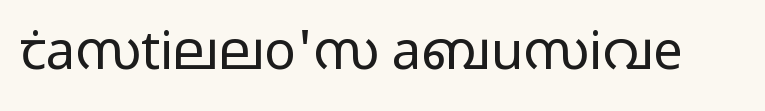
{"serif": "no", "italic": "no", "bold": "no", "weight": "regular", "width": "wide", "stroke_contrast": "low", "x_height": "medium", "monospaced": "no", "underline": "no", "letter_spacing": "normal", "letter_spacing_em": 0.0, "glyph_px": 53}
